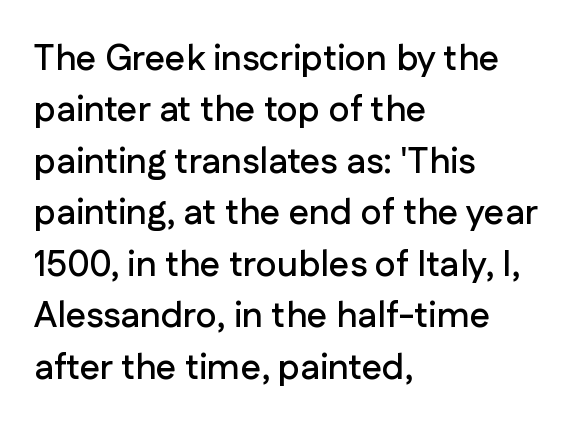
The image shows 36 px sans-serif type, upright; set left-aligned, normal line spacing (1.43x), normal letter spacing, not underlined; low stroke contrast and a medium x-height.
